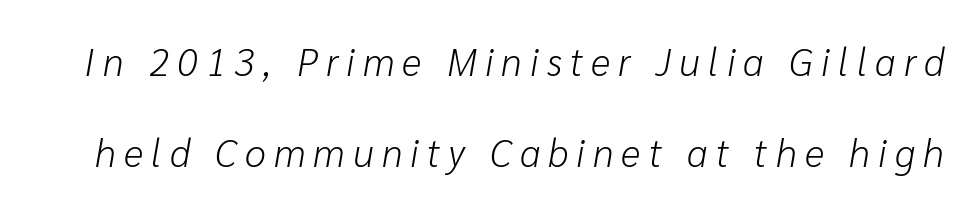
Q: Is the text bold? A: No.
Q: Is the text italic (slanted)? A: Yes, it leans right by about 10 degrees.
Q: Is the text underlined? A: No.
Q: Is the spacing between letters normal or unusually wide? A: Unusually wide.
Q: Is the spacing between lines tight, normal or loose? A: Loose.
Q: Width (condensed, normal, or wide)? A: Normal.
Q: Stroke contrast? A: Low.
Q: x-height? A: Medium.
Q: Monospaced? A: No.
